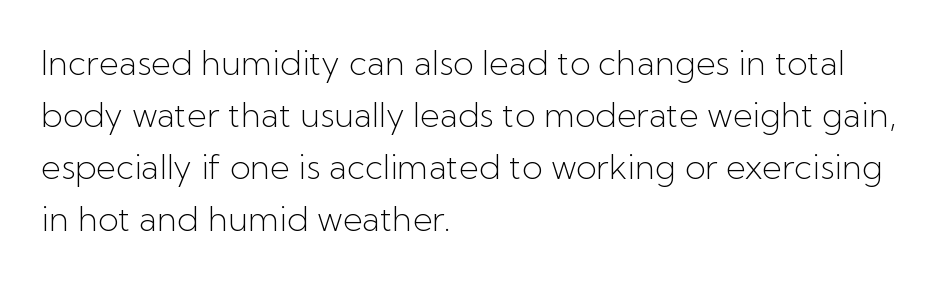
The image shows 34 px light sans-serif type, upright; set left-aligned, normal line spacing (1.53x), normal letter spacing, not underlined; low stroke contrast and a medium x-height.
